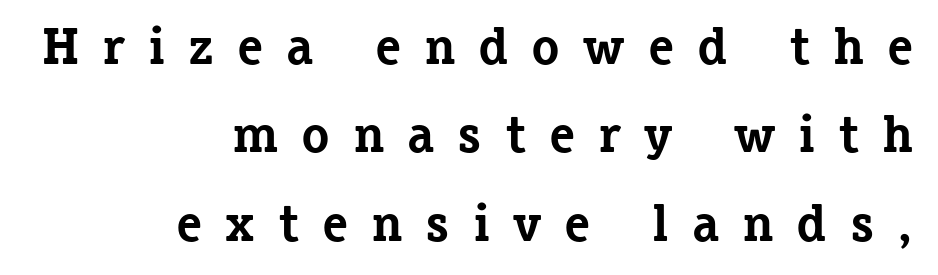
Q: Is the text bold? A: Yes.
Q: Is the text italic (slanted)? A: No, it is upright.
Q: Is the typeface a serif or a sans-serif typeface? A: Serif.
Q: Is the text underlined? A: No.
Q: How is the paragraph aligned? A: Right-aligned.
Q: Is the spacing between letters normal or unusually wide? A: Unusually wide.
Q: Is the spacing between lines tight, normal or loose? A: Normal.
Q: Width (condensed, normal, or wide)? A: Normal.
Q: Stroke contrast? A: Low.
Q: x-height? A: Medium.
Q: Monospaced? A: No.
